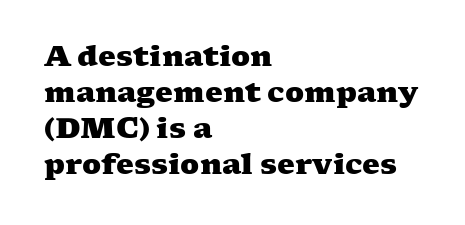
Q: Is the text bold? A: Yes.
Q: Is the typeface a serif or a sans-serif typeface? A: Serif.
Q: Is the text underlined? A: No.
Q: How is the paragraph aligned? A: Left-aligned.
Q: Is the spacing between letters normal or unusually wide? A: Normal.
Q: Is the spacing between lines tight, normal or loose? A: Normal.
Q: Width (condensed, normal, or wide)? A: Wide.
Q: Stroke contrast? A: Medium.
Q: x-height? A: Medium.
Q: Monospaced? A: No.
